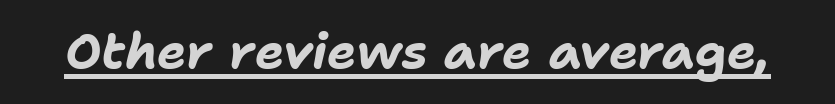
Q: Is the text bold? A: Yes.
Q: Is the text italic (slanted)? A: Yes, it leans right by about 11 degrees.
Q: Is the text underlined? A: Yes.
Q: Is the spacing between letters normal or unusually wide? A: Normal.
Q: Width (condensed, normal, or wide)? A: Normal.
Q: Stroke contrast? A: Low.
Q: x-height? A: Medium.
Q: Monospaced? A: No.
